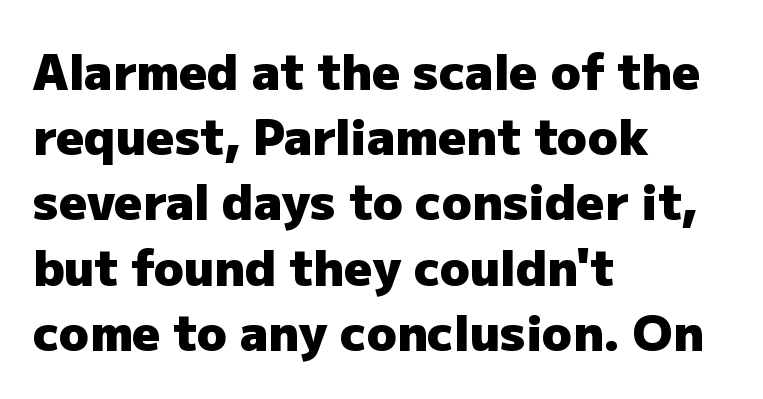
{"serif": "no", "italic": "no", "bold": "yes", "weight": "heavy", "width": "normal", "stroke_contrast": "low", "x_height": "medium", "monospaced": "no", "underline": "no", "align": "left", "line_spacing": "normal", "line_spacing_ratio": 1.33, "letter_spacing": "normal", "letter_spacing_em": 0.0, "glyph_px": 49}
